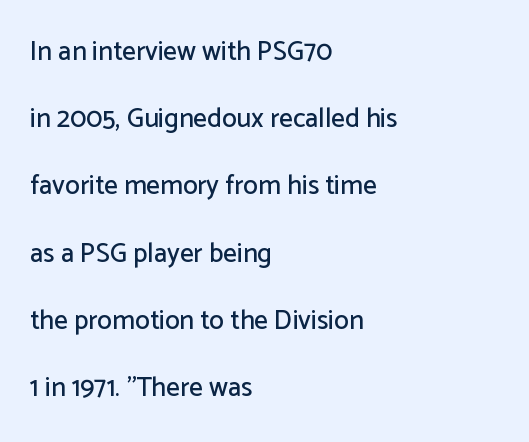
The zone under the glyphs is completely vacant. The paragraph has a hard left edge and a soft right edge. The gaps between neighbouring characters are ordinary and unremarkable. When letters stand straight like this, we call the style roman or upright. Horizontal bands of white between lines are thick stripes.
